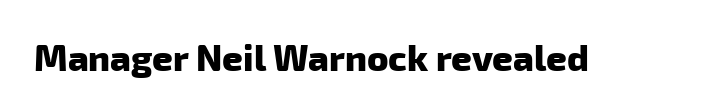
{"serif": "no", "bold": "yes", "weight": "heavy", "width": "normal", "stroke_contrast": "low", "x_height": "medium", "monospaced": "no", "underline": "no", "letter_spacing": "normal", "letter_spacing_em": 0.0, "glyph_px": 36}
